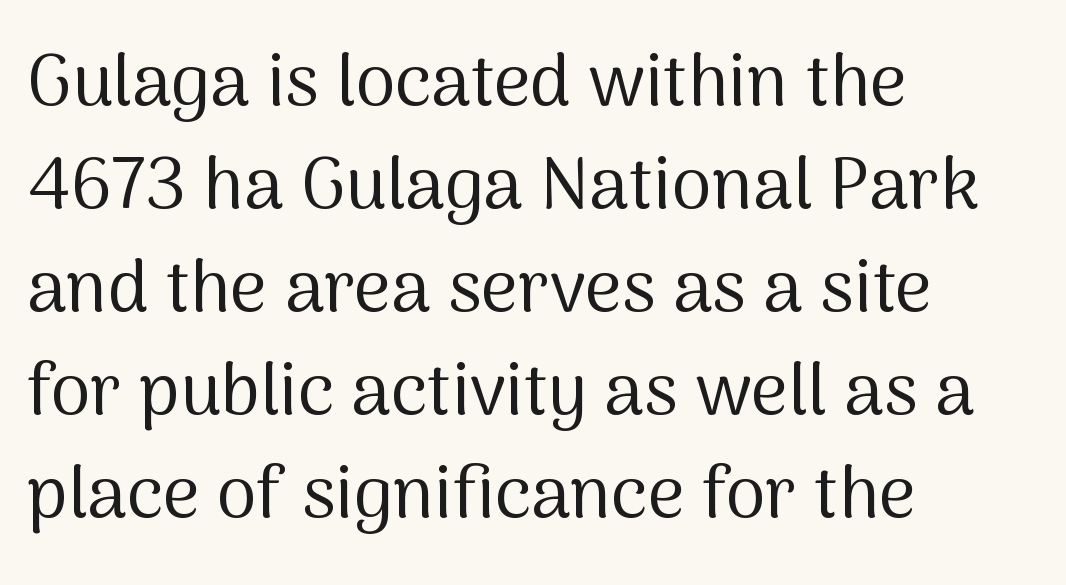
The image shows 72 px regular-weight sans-serif type, upright; set left-aligned, normal line spacing (1.43x), normal letter spacing, not underlined; medium stroke contrast and a medium x-height.
